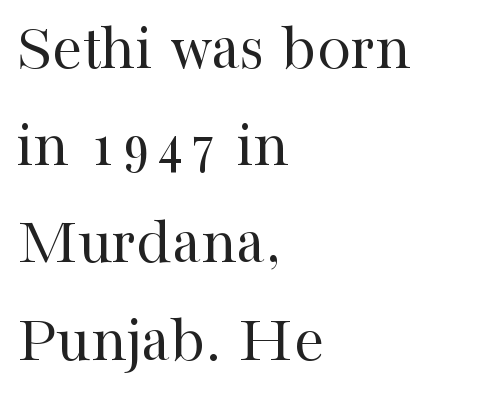
Q: Is the text bold? A: No.
Q: Is the text italic (slanted)? A: No, it is upright.
Q: Is the typeface a serif or a sans-serif typeface? A: Serif.
Q: Is the text underlined? A: No.
Q: How is the paragraph aligned? A: Left-aligned.
Q: Is the spacing between letters normal or unusually wide? A: Normal.
Q: Is the spacing between lines tight, normal or loose? A: Normal.
Q: Width (condensed, normal, or wide)? A: Normal.
Q: Stroke contrast? A: High.
Q: x-height? A: Medium.
Q: Monospaced? A: No.
